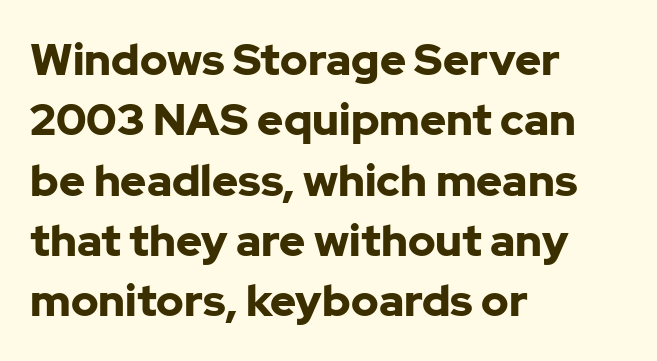
This rendering uses left alignment, leaving the right contour irregular. Each new line begins a customary step beneath the previous one. The gaps between neighbouring characters are ordinary and unremarkable. Lines of text with bare space underneath. Proportional: the letters do not fall into vertical columns. The rendering uses a bold face; every stroke is thick and dark.
